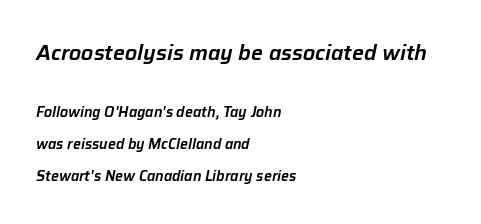
{"italic": "yes", "lean": "right", "slant_degrees": 12, "underline": "no", "align": "left", "line_spacing": "loose", "line_spacing_ratio": 2.28, "letter_spacing": "normal", "letter_spacing_em": 0.0, "larger_block": "first", "size_ratio": 1.5, "glyph_px": 21}
